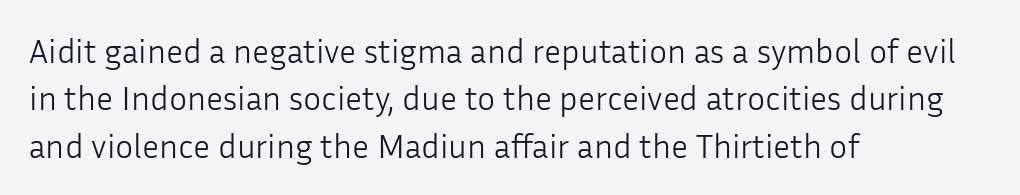
Q: Is the text bold? A: No.
Q: Is the text italic (slanted)? A: No, it is upright.
Q: Is the typeface a serif or a sans-serif typeface? A: Sans-serif.
Q: Is the text underlined? A: No.
Q: How is the paragraph aligned? A: Left-aligned.
Q: Is the spacing between letters normal or unusually wide? A: Normal.
Q: Is the spacing between lines tight, normal or loose? A: Normal.
Q: Width (condensed, normal, or wide)? A: Normal.
Q: Stroke contrast? A: Low.
Q: x-height? A: Medium.
Q: Monospaced? A: No.
